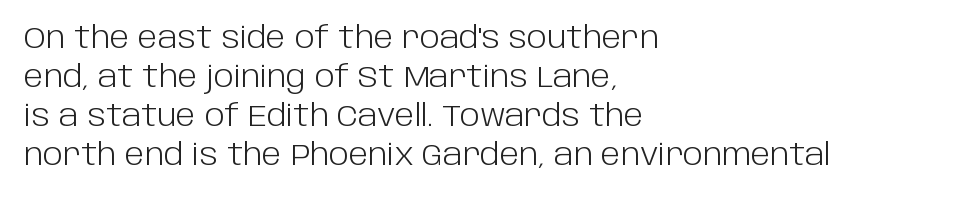
Q: Is the text bold? A: No.
Q: Is the text italic (slanted)? A: No, it is upright.
Q: Is the typeface a serif or a sans-serif typeface? A: Sans-serif.
Q: Is the text underlined? A: No.
Q: How is the paragraph aligned? A: Left-aligned.
Q: Is the spacing between letters normal or unusually wide? A: Normal.
Q: Is the spacing between lines tight, normal or loose? A: Normal.
Q: Width (condensed, normal, or wide)? A: Normal.
Q: Stroke contrast? A: Low.
Q: x-height? A: Large.
Q: Monospaced? A: No.
